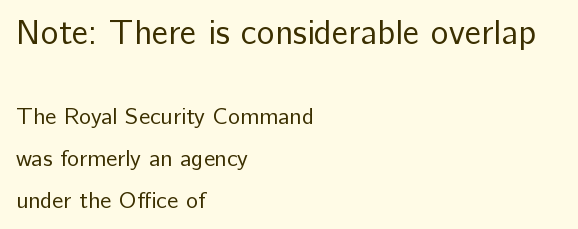
These glyphs show unthickened strokes, regular width or finer. Inter-character spacing is left at the font's built-in metrics. Classification — sans serif. This layout puts the oversized block above and the modest block below.
